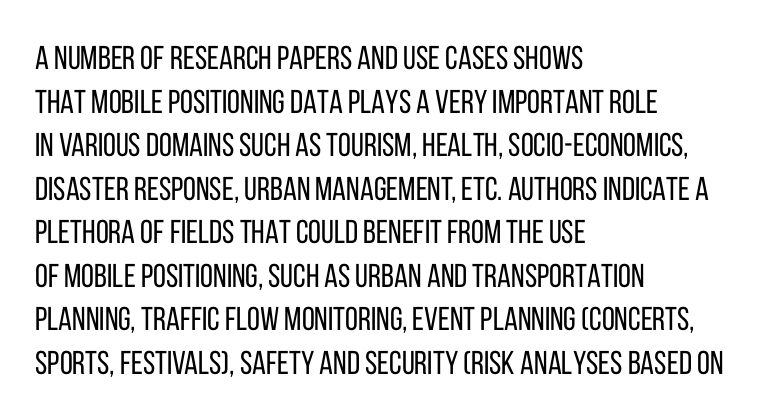
Q: Is the text bold? A: No.
Q: Is the text italic (slanted)? A: No, it is upright.
Q: Is the typeface a serif or a sans-serif typeface? A: Sans-serif.
Q: Is the text underlined? A: No.
Q: How is the paragraph aligned? A: Left-aligned.
Q: Is the spacing between letters normal or unusually wide? A: Normal.
Q: Is the spacing between lines tight, normal or loose? A: Normal.
Q: Width (condensed, normal, or wide)? A: Condensed.
Q: Stroke contrast? A: Low.
Q: x-height? A: Large.
Q: Monospaced? A: No.
